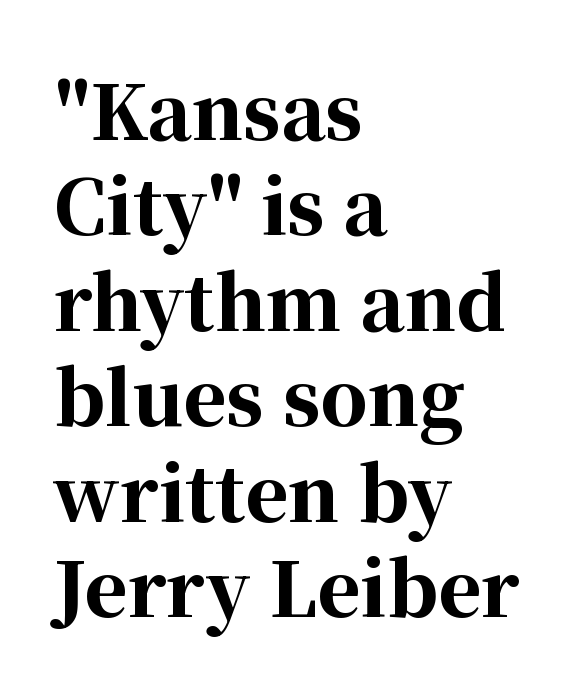
Alignment: flush left. One glance says typical: line gaps are just what's usual. Observe the ordinary spacing: letters are neighbours, not strangers. Characters remain perfectly vertical along every line. A typesetter would call this proportional, since set widths differ per character.
